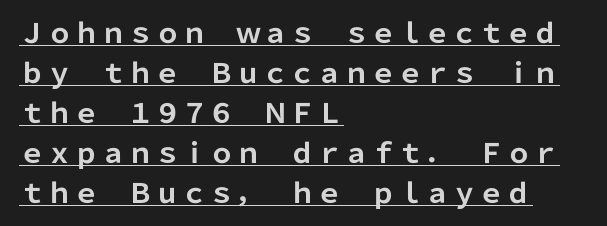
The image shows 27 px bold type, upright; set left-aligned, normal line spacing (1.48x), normal letter spacing, underlined.
